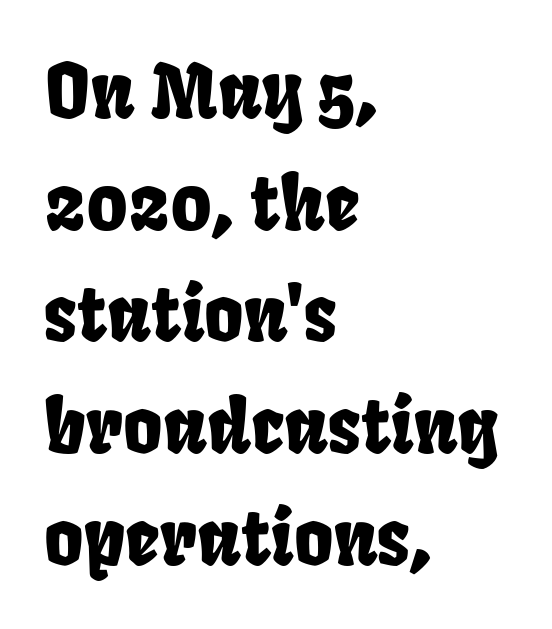
The rendering uses a moderate line-height, typical for paragraphs. Each letter keeps its own natural width here, so spacing adapts to shape. The text block is weighted toward the left margin, trailing off unevenly rightward. Quick note: underline off. Classification — sans serif.
